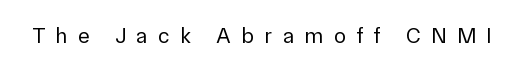
{"italic": "no", "bold": "no", "underline": "no", "letter_spacing": "wide", "letter_spacing_em": 0.48, "glyph_px": 22}
